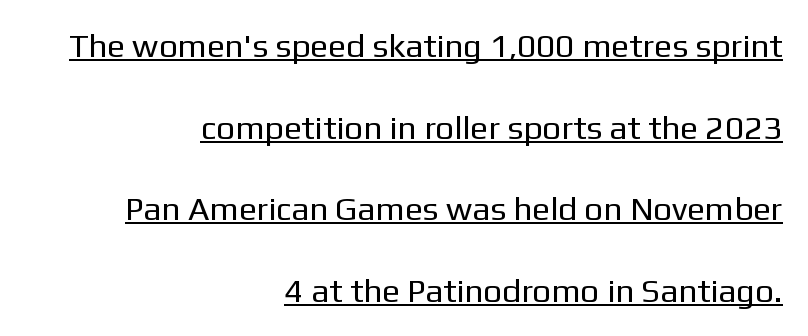
{"serif": "no", "italic": "no", "bold": "no", "weight": "regular", "width": "normal", "stroke_contrast": "low", "x_height": "medium", "monospaced": "no", "underline": "yes", "align": "right", "line_spacing": "loose", "line_spacing_ratio": 2.47, "letter_spacing": "normal", "letter_spacing_em": 0.0, "glyph_px": 33}
